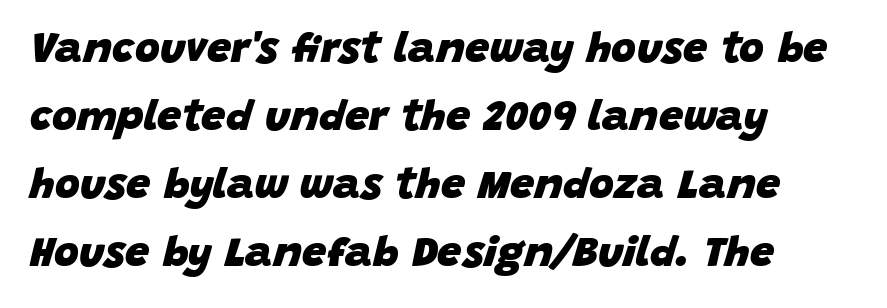
Q: Is the text bold? A: Yes.
Q: Is the text italic (slanted)? A: Yes, it leans right by about 15 degrees.
Q: Is the text underlined? A: No.
Q: How is the paragraph aligned? A: Left-aligned.
Q: Is the spacing between letters normal or unusually wide? A: Normal.
Q: Is the spacing between lines tight, normal or loose? A: Normal.
Q: Width (condensed, normal, or wide)? A: Normal.
Q: Stroke contrast? A: Low.
Q: x-height? A: Large.
Q: Monospaced? A: No.
